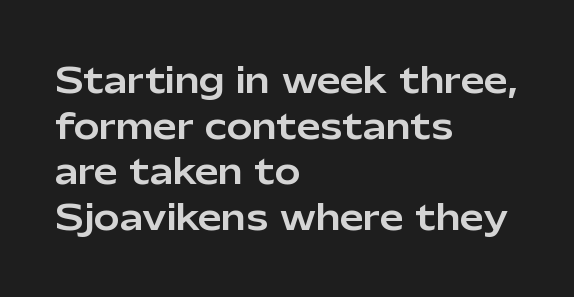
In terms of letterform style, serifs are entirely absent. These lines are set flush left with a ragged right edge. Baseline-to-baseline distance is the conventional proportion of letter height. Honestly, there is no underline to notice here at all. This sample uses an upright cut, with every glyph sitting square on the baseline.
